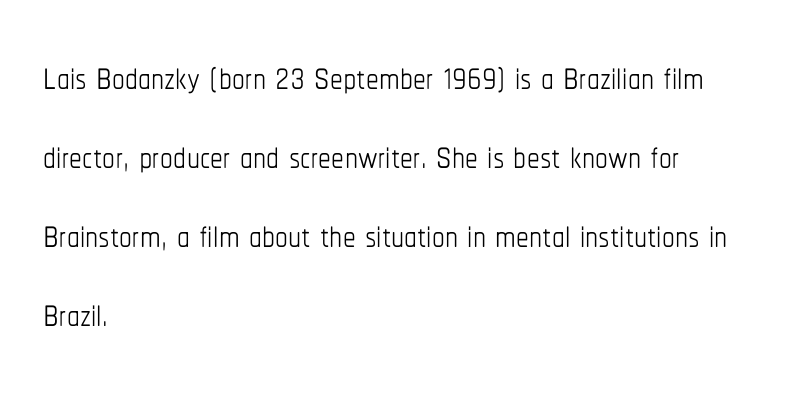
Q: Is the text bold? A: No.
Q: Is the text italic (slanted)? A: No, it is upright.
Q: Is the text underlined? A: No.
Q: How is the paragraph aligned? A: Left-aligned.
Q: Is the spacing between letters normal or unusually wide? A: Normal.
Q: Is the spacing between lines tight, normal or loose? A: Normal.
Q: Width (condensed, normal, or wide)? A: Condensed.
Q: Stroke contrast? A: Low.
Q: x-height? A: Medium.
Q: Monospaced? A: No.
